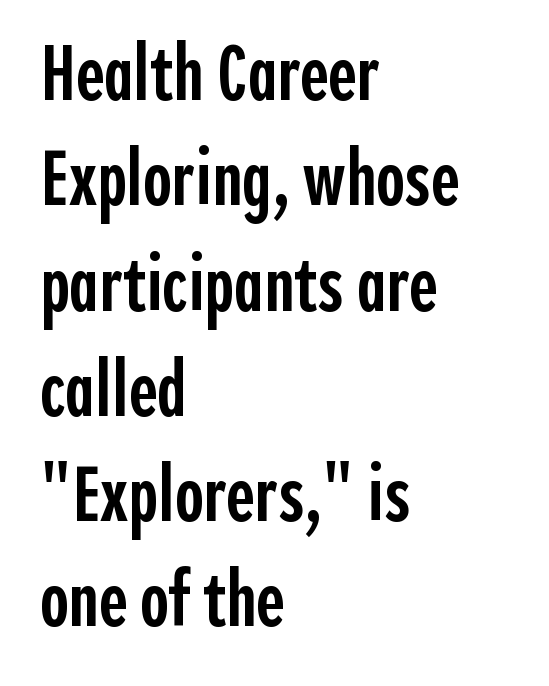
Q: Is the text bold? A: Semi-bold.
Q: Is the text italic (slanted)? A: No, it is upright.
Q: Is the typeface a serif or a sans-serif typeface? A: Sans-serif.
Q: Is the text underlined? A: No.
Q: How is the paragraph aligned? A: Left-aligned.
Q: Is the spacing between letters normal or unusually wide? A: Normal.
Q: Is the spacing between lines tight, normal or loose? A: Normal.
Q: Width (condensed, normal, or wide)? A: Condensed.
Q: x-height? A: Medium.
Q: Monospaced? A: No.
